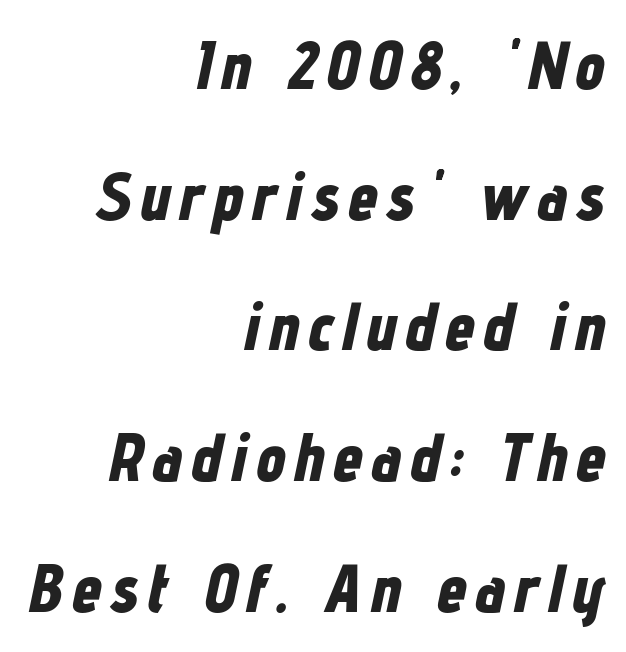
Which margin do the lines hug? The right one — the left edge is uneven. Is this a fixed-width face? No — the glyphs have proportional, varying widths. Letters rest on an invisible, unmarked baseline. Weight: bold.
